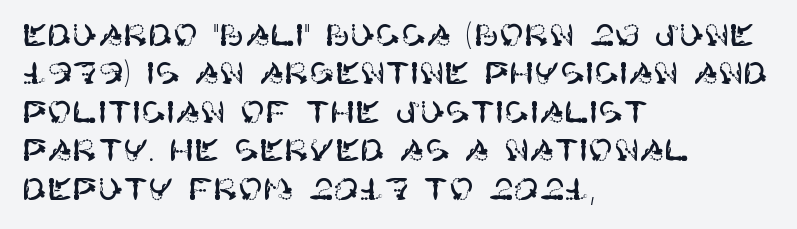
The image shows 30 px sans-serif type, upright; set left-aligned, normal line spacing (1.28x), normal letter spacing, not underlined; high stroke contrast and a large x-height.
